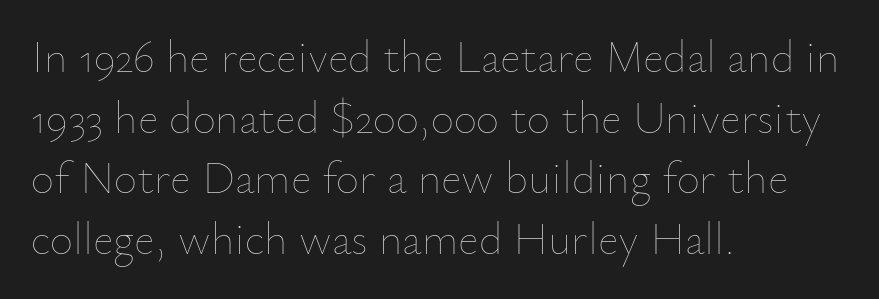
The image shows 45 px thin type, upright; set left-aligned, normal line spacing (1.35x), normal letter spacing, not underlined; low stroke contrast and a small x-height.
